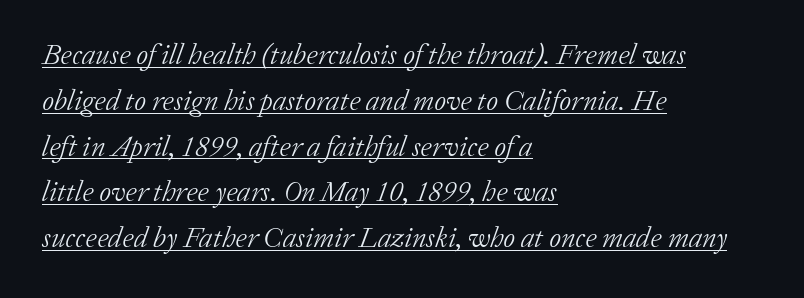
{"serif": "yes", "italic": "yes", "lean": "right", "slant_degrees": 20, "bold": "no", "weight": "light", "width": "normal", "stroke_contrast": "low", "x_height": "medium", "monospaced": "no", "underline": "yes", "align": "left", "line_spacing": "normal", "line_spacing_ratio": 1.58, "letter_spacing": "normal", "letter_spacing_em": 0.0, "glyph_px": 29}
